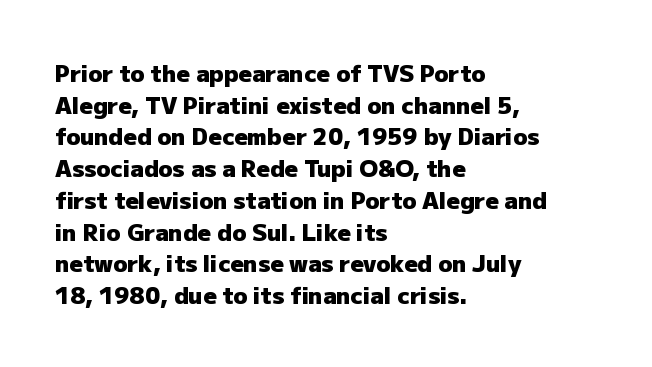
{"italic": "no", "bold": "yes", "underline": "no", "align": "left", "line_spacing": "normal", "line_spacing_ratio": 1.38, "letter_spacing": "normal", "letter_spacing_em": 0.0, "glyph_px": 23}
